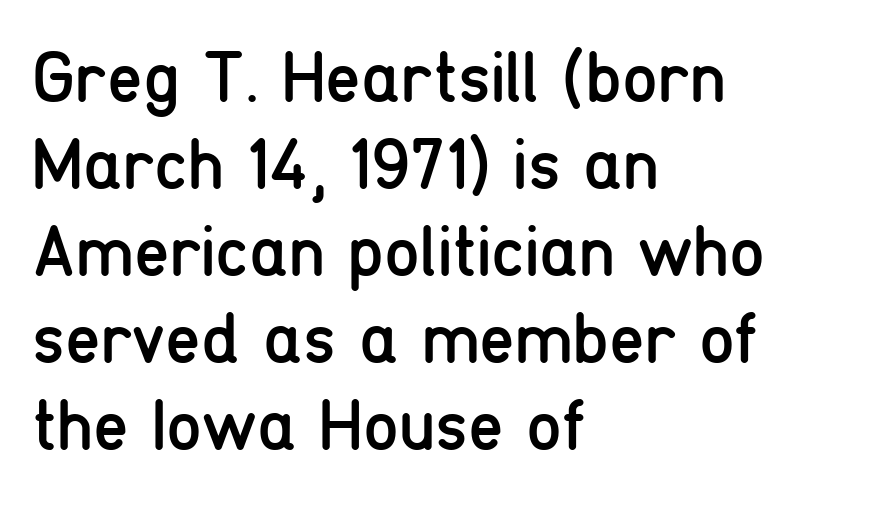
{"serif": "no", "italic": "no", "bold": "no", "weight": "regular", "width": "condensed", "stroke_contrast": "low", "x_height": "medium", "monospaced": "no", "underline": "no", "align": "left", "line_spacing_ratio": 1.21, "letter_spacing": "normal", "letter_spacing_em": 0.0, "glyph_px": 72}
